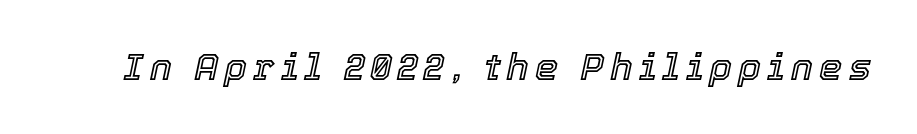
Q: Is the text italic (slanted)? A: Yes, it leans right by about 12 degrees.
Q: Is the text underlined? A: No.
Q: Width (condensed, normal, or wide)? A: Normal.
Q: x-height? A: Medium.
Q: Monospaced? A: No.
